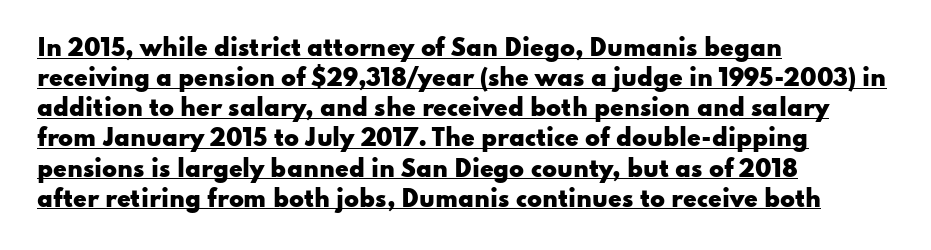
Short and long lines alike share a common starting point at left. This sample uses plain, unmodified letter spacing. How heavy is the stroke? Heavy — this is a bold. Tall strokes in this sample are plumb rather than angled.
